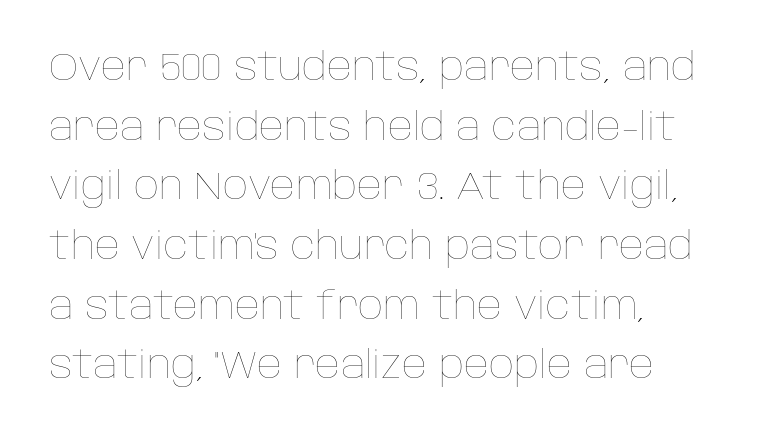
The image shows 39 px thin type, upright; set left-aligned, normal line spacing (1.53x), normal letter spacing, not underlined; low stroke contrast and a large x-height.
